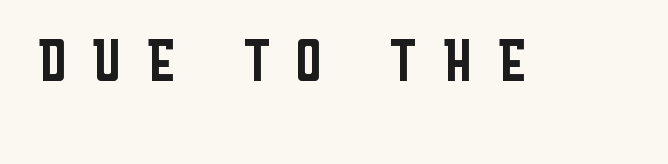
What stands out about the letter spacing? Its width — letters are far apart. Think standard paragraph weight, or any step lighter than that. Each letter keeps its own natural width here, so spacing adapts to shape. Quick note: not italic, upright. Descenders are the only things crossing below the line.
